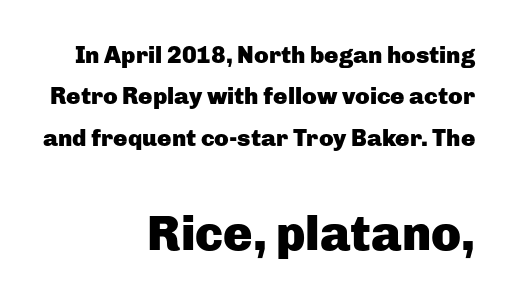
The paragraph has a hard right edge and a soft left edge. Look at the bottom of the vertical strokes: they stop flat, with no serifs. The font's upright variant was chosen for this text. The passage shown is emphatically bold.
